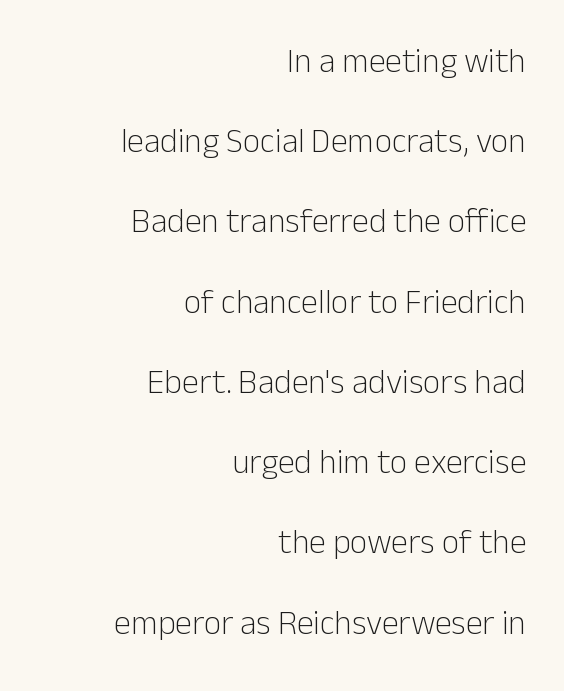
{"serif": "no", "italic": "no", "bold": "no", "weight": "light", "width": "normal", "stroke_contrast": "low", "x_height": "medium", "monospaced": "no", "underline": "no", "align": "right", "line_spacing": "loose", "line_spacing_ratio": 2.36, "letter_spacing": "normal", "letter_spacing_em": 0.0, "glyph_px": 34}
